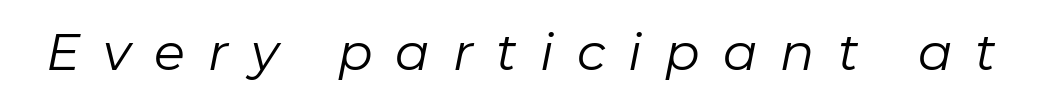
{"italic": "yes", "lean": "right", "slant_degrees": 11, "bold": "no", "weight": "regular", "width": "normal", "stroke_contrast": "low", "x_height": "medium", "monospaced": "no", "underline": "no", "letter_spacing": "wide", "letter_spacing_em": 0.45, "glyph_px": 51}
